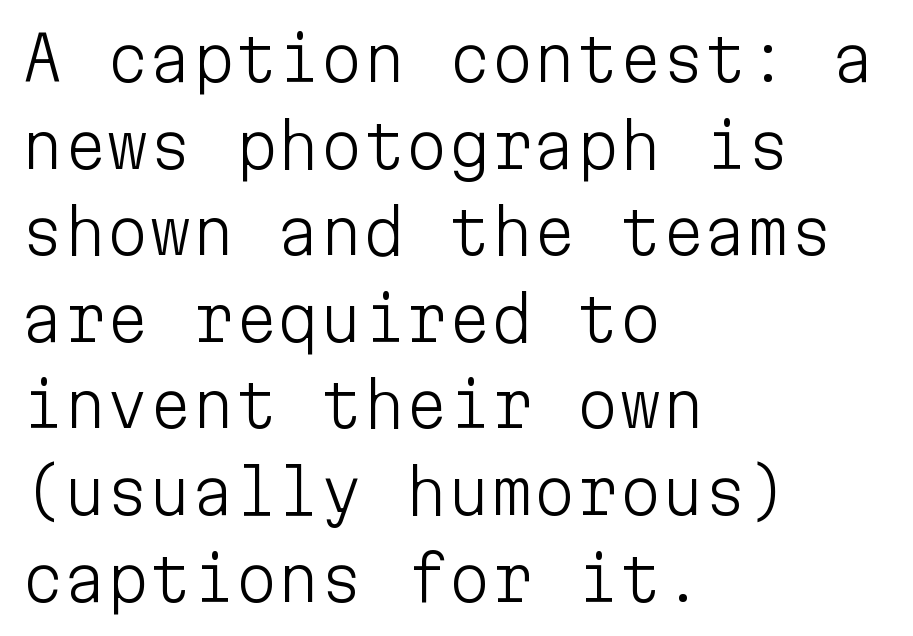
Weight class: somewhere from thin through regular. Tall strokes in this sample are plumb rather than angled. The passage shown has conventional tracking throughout. One glance says typical: line gaps are just what's usual. Every row of glyphs begins at an identical x-position on the left. Underline: absent.
